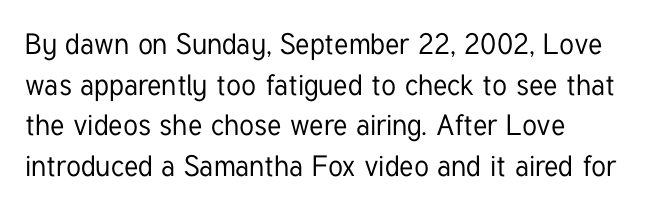
The image shows 29 px condensed sans-serif type, upright; set left-aligned, normal line spacing (1.4x), normal letter spacing, not underlined; low stroke contrast and a medium x-height.
